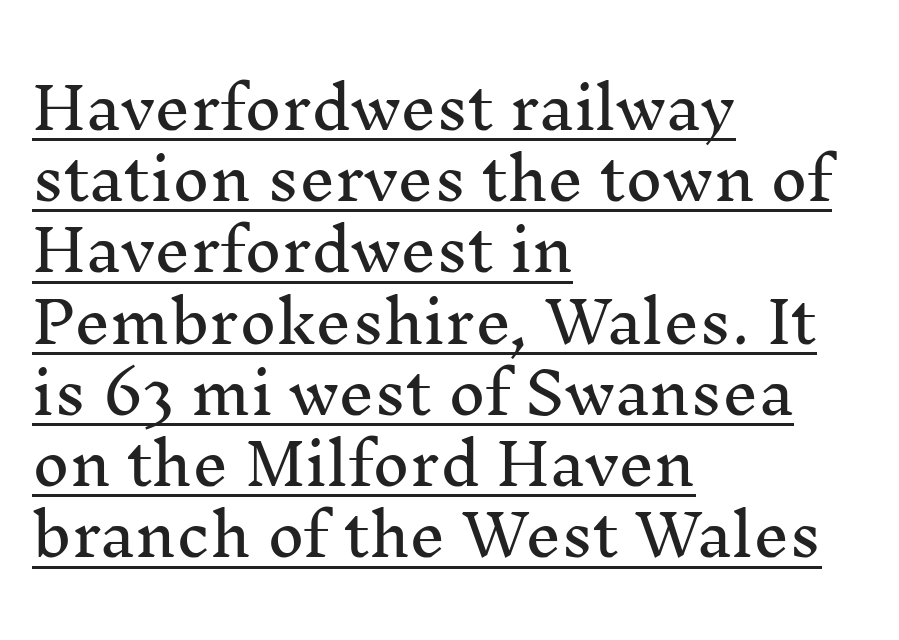
The image shows 57 px serif type, upright; set left-aligned, normal line spacing (1.25x), normal letter spacing, underlined; medium stroke contrast and a medium x-height.
